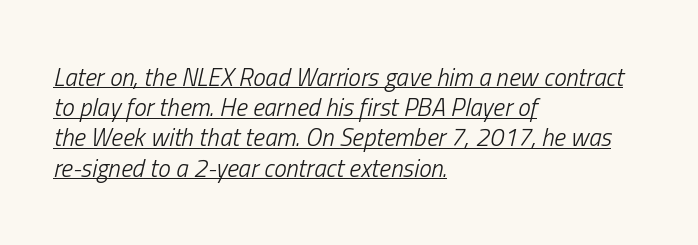
These glyphs show unthickened strokes, regular width or finer. An italicized treatment has been applied to the whole sample. Teacher's note: observe the even left margin — that is flush-left alignment. These characters rest on top of a visible drawn line.
